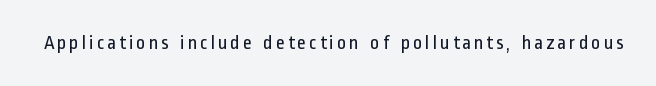
Q: Is the text bold? A: No.
Q: Is the text italic (slanted)? A: No, it is upright.
Q: Is the text underlined? A: No.
